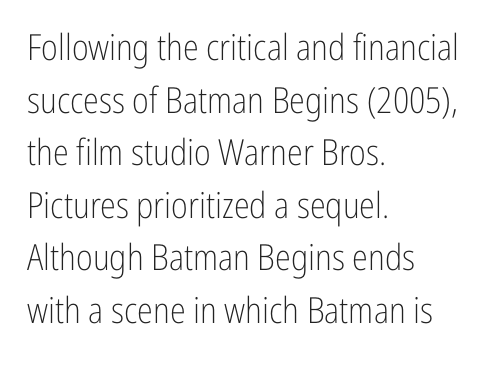
The image shows 36 px light, condensed sans-serif type, upright; set left-aligned, normal line spacing (1.46x), normal letter spacing, not underlined; low stroke contrast and a medium x-height.
